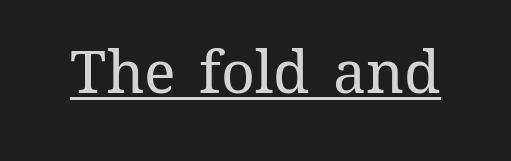
The image shows 59 px regular-weight type, upright; set normal letter spacing, underlined; medium stroke contrast and a medium x-height.
